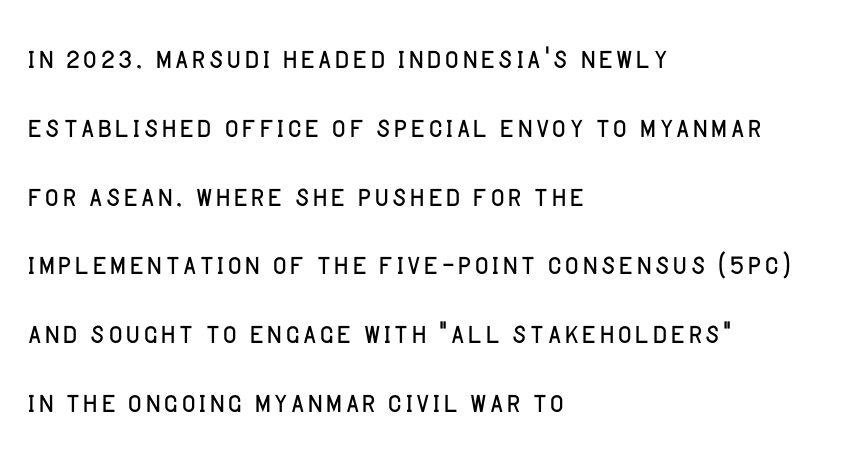
The image shows 38 px light sans-serif type, upright; set left-aligned, line spacing 1.81x, normal letter spacing, not underlined; low stroke contrast and a large x-height.
